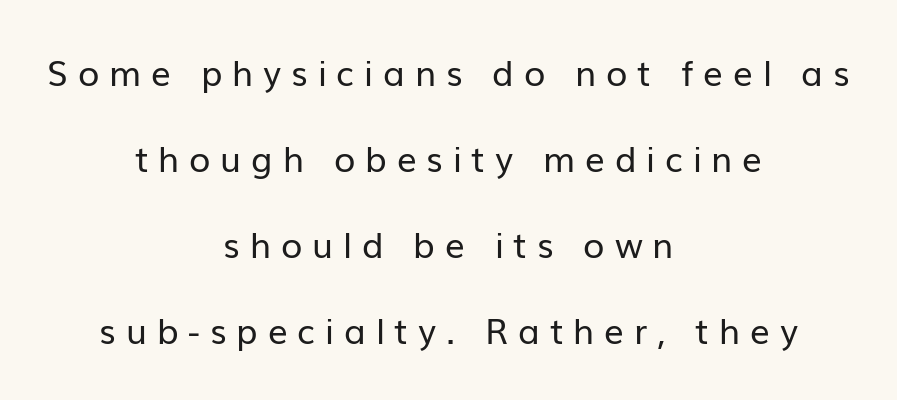
The image shows 35 px regular-weight sans-serif type, upright; set centered, loose line spacing (2.46x), unusually wide letter spacing (+0.28 em), not underlined; low stroke contrast and a medium x-height.
